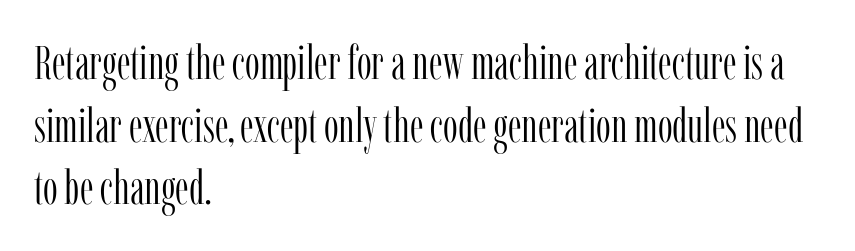
Descender tails drop into unmarked territory. Stems and bowls with no extra thickness — not bold. The type is set solid horizontally, with unmodified tracking. This rendering uses left alignment, leaving the right contour irregular.
